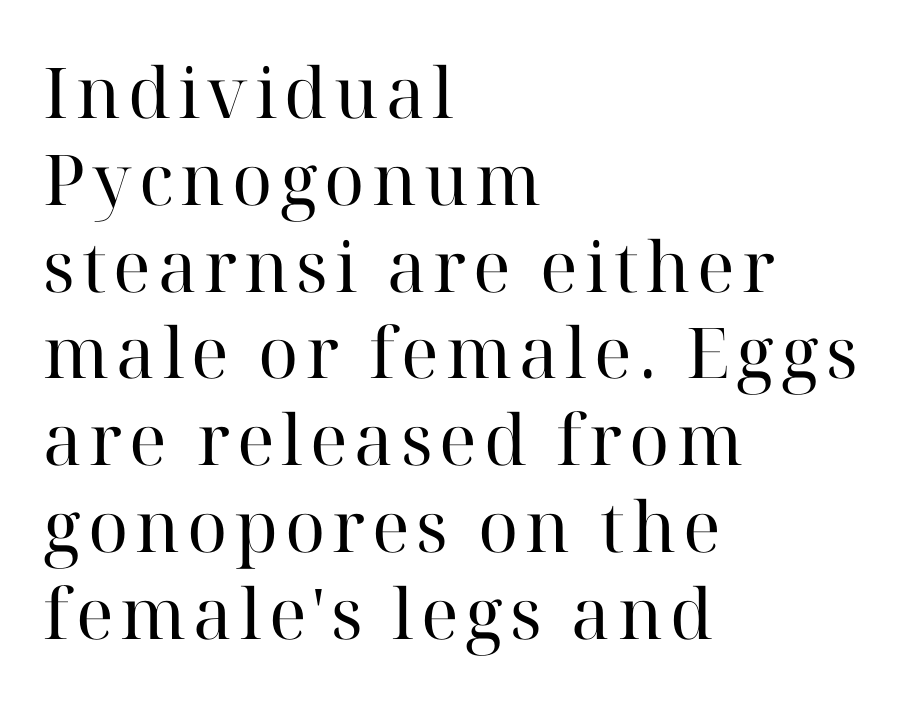
A bare baseline throughout the passage. Vertical strokes here are truly vertical. The passage shown is typed in a proportional face where columns would drift. Horizontal alignment here is leftward, the default for most running prose. No letter is thick-stroked: the sample isn't bold.
